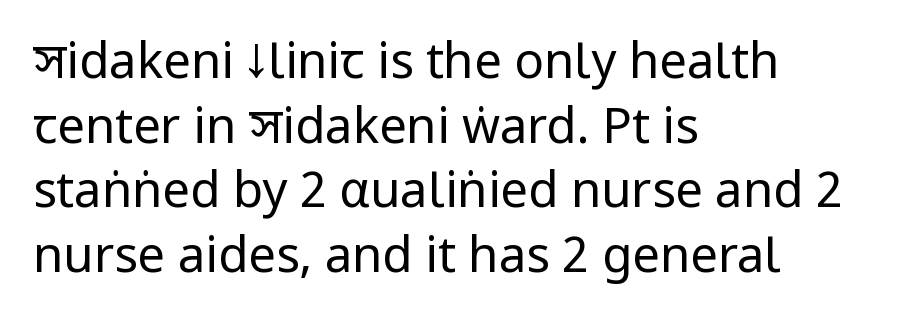
The tracking reads as untouched default to a designer's eye. Is the block centered? No — it sits flush against the left margin. Lines of text with bare space underneath. Is this a fixed-width face? No — the glyphs have proportional, varying widths. In terms of letterform style, serifs are entirely absent.
